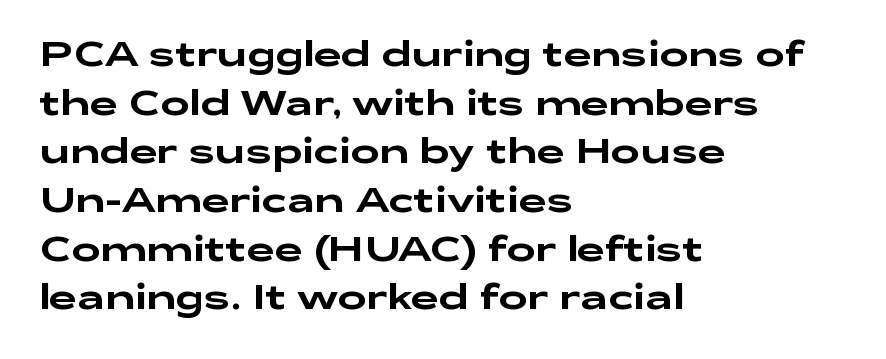
{"serif": "no", "italic": "no", "width": "wide", "stroke_contrast": "low", "x_height": "medium", "monospaced": "no", "underline": "no", "align": "left", "line_spacing": "normal", "line_spacing_ratio": 1.39, "letter_spacing": "normal", "letter_spacing_em": 0.0, "glyph_px": 35}
